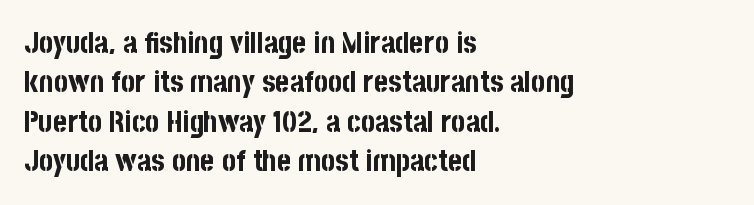
Horizontally, the lines are justified to the leading edge only. Proportional: the letters do not fall into vertical columns. Letterform terminals end flat and unadorned throughout the passage. Normally led — the rows are evenly, conventionally spaced. Weight check: bold — yes, fully. A roman cut, with each character standing at attention.
